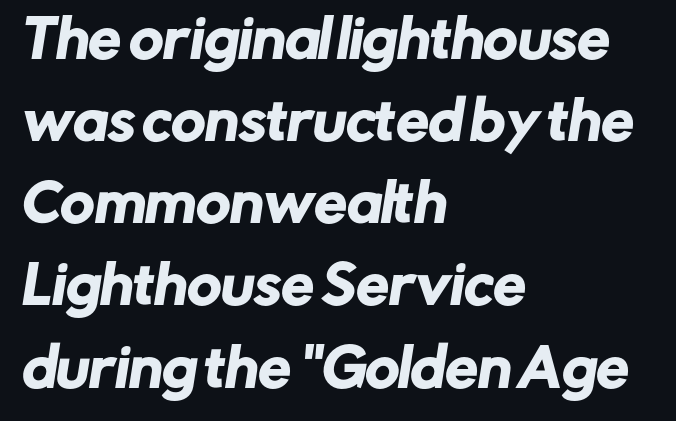
The image shows 52 px sans-serif type; set left-aligned, normal line spacing (1.58x), normal letter spacing, not underlined; low stroke contrast and a medium x-height.
